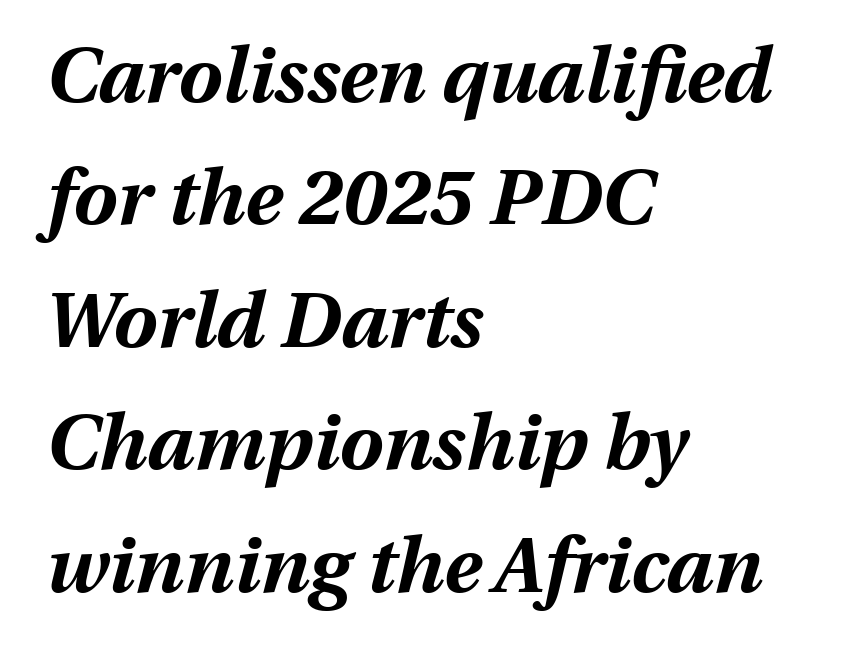
The image shows 78 px bold type, italic (leaning right); set left-aligned, normal line spacing (1.57x), normal letter spacing, not underlined; medium stroke contrast and a medium x-height.
